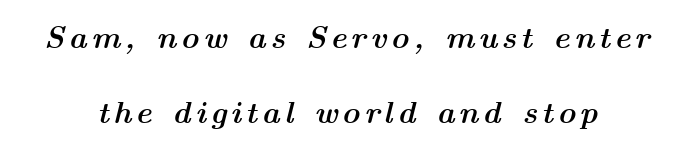
The image shows 31 px semibold, wide type, italic (leaning right); set loose line spacing (2.41x), not underlined; medium stroke contrast and a medium x-height.
